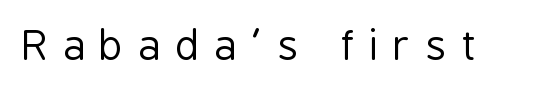
Note: no serifs on the glyphs. Characters remain perfectly vertical along every line. The letters advance in unequal steps, a hallmark of proportional type. Weight: in the light-to-regular range. A clean baseline with only descenders dipping below it.
